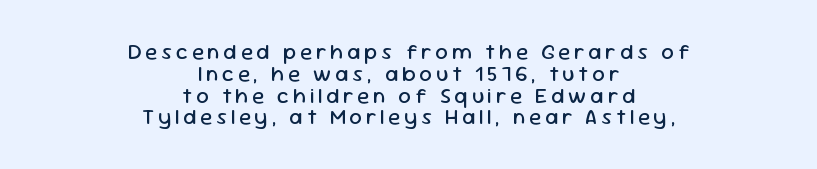
No chunkiness to these letters — they're not bold. Unmarked baselines from the first word to the last. Reading down the block, each line starts at a different indent, mirrored at its end. Style check: upright. Very little white space separates one row of letters from the next.
